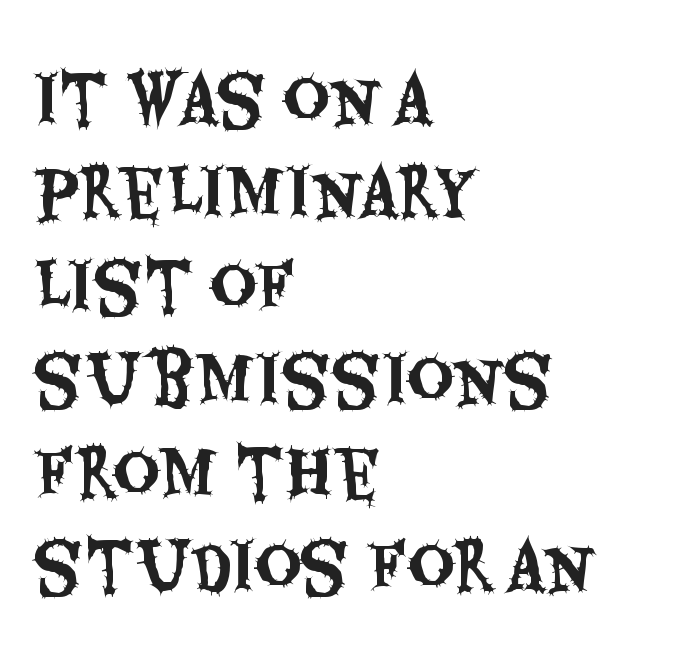
{"serif": "no", "italic": "no", "width": "condensed", "stroke_contrast": "medium", "x_height": "large", "monospaced": "no", "underline": "no", "align": "left", "line_spacing": "normal", "line_spacing_ratio": 1.46, "letter_spacing": "normal", "letter_spacing_em": 0.0, "glyph_px": 64}
